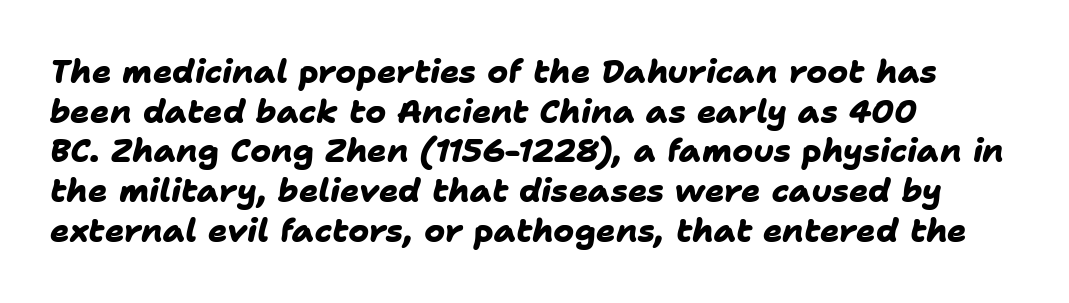
{"serif": "no", "bold": "yes", "weight": "heavy", "width": "normal", "stroke_contrast": "low", "x_height": "medium", "monospaced": "no", "underline": "no", "align": "left", "line_spacing_ratio": 1.24, "letter_spacing": "normal", "letter_spacing_em": 0.0, "glyph_px": 32}
